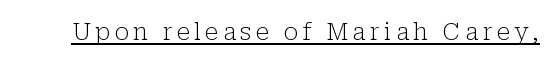
This reads as an unemphasized weight, regular at the heaviest. A typographer would call this underscored text. Posture: upright roman.
